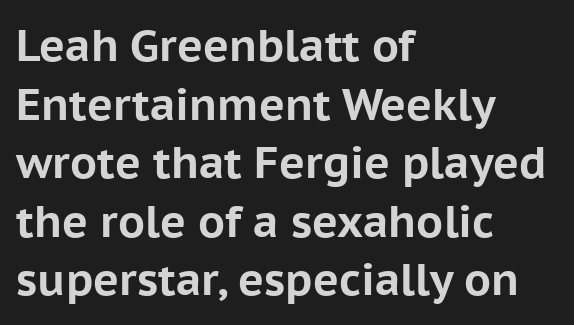
The image shows 44 px bold sans-serif type, upright; set left-aligned, normal line spacing (1.33x), normal letter spacing, not underlined; low stroke contrast and a medium x-height.
